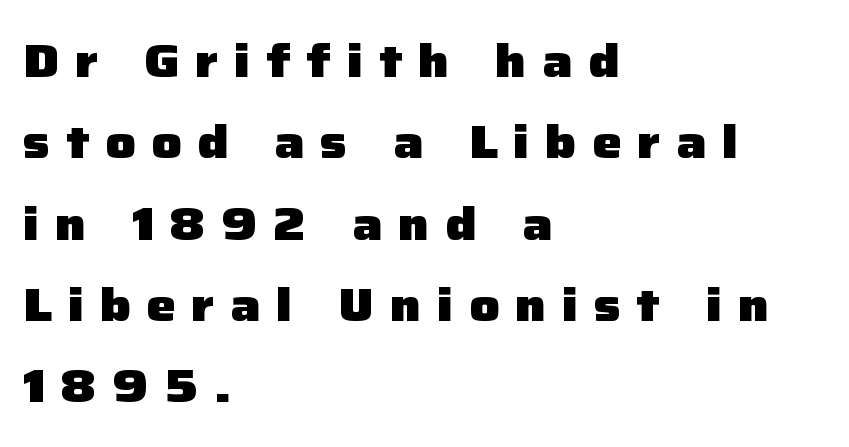
The image shows 47 px heavy sans-serif type, upright; set left-aligned, line spacing 1.73x, unusually wide letter spacing (+0.33 em), not underlined; low stroke contrast and a medium x-height.
